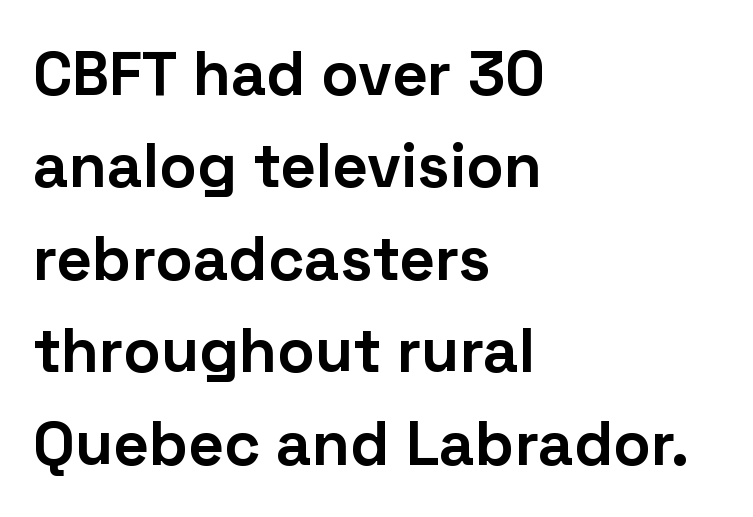
Posture: straight, roman, zero tilt. To sum up the face: it is a sans, with no serifs. Proportional: the letters do not fall into vertical columns. Line starts are locked; line ends wander.
